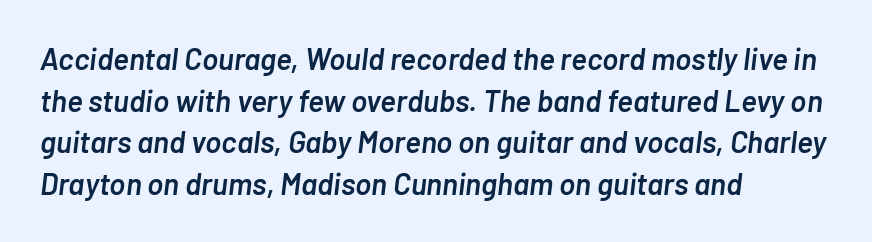
The image shows 30 px semibold type, italic (leaning right); set left-aligned, normal line spacing (1.39x), normal letter spacing, not underlined; low stroke contrast and a medium x-height.
